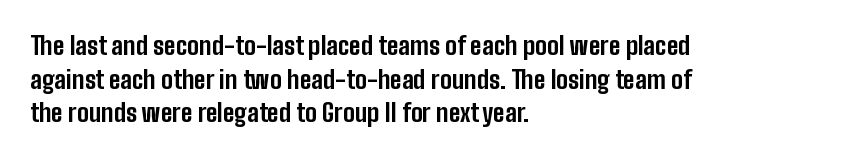
The image shows 25 px bold type, upright; set left-aligned, normal line spacing (1.35x), normal letter spacing, not underlined.
